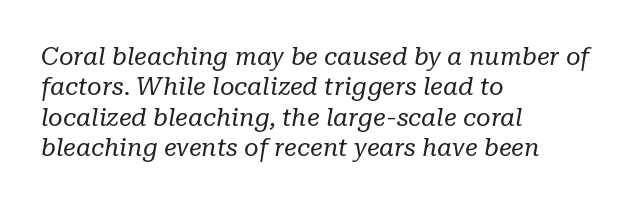
{"italic": "yes", "lean": "right", "slant_degrees": 10, "bold": "no", "underline": "no", "align": "left", "line_spacing_ratio": 1.22, "letter_spacing": "normal", "letter_spacing_em": 0.0, "glyph_px": 25}
